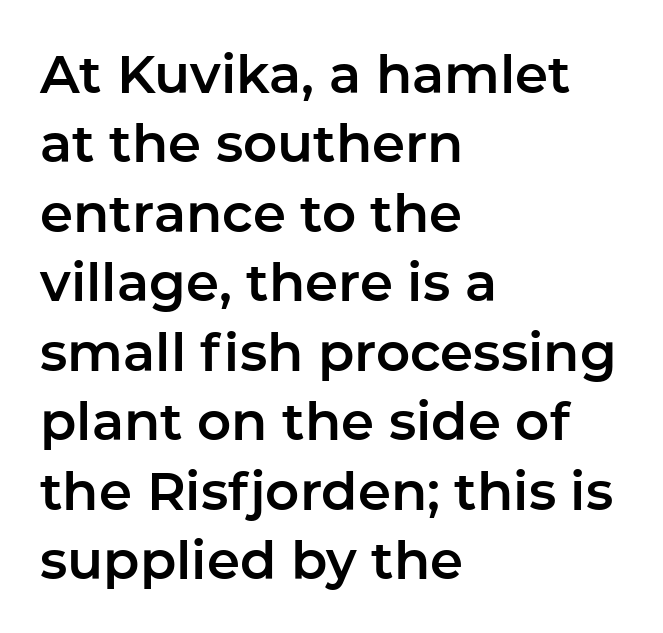
Q: Is the text italic (slanted)? A: No, it is upright.
Q: Is the typeface a serif or a sans-serif typeface? A: Sans-serif.
Q: Is the text underlined? A: No.
Q: How is the paragraph aligned? A: Left-aligned.
Q: Is the spacing between letters normal or unusually wide? A: Normal.
Q: Is the spacing between lines tight, normal or loose? A: Normal.
Q: Width (condensed, normal, or wide)? A: Normal.
Q: Stroke contrast? A: Low.
Q: x-height? A: Medium.
Q: Monospaced? A: No.
